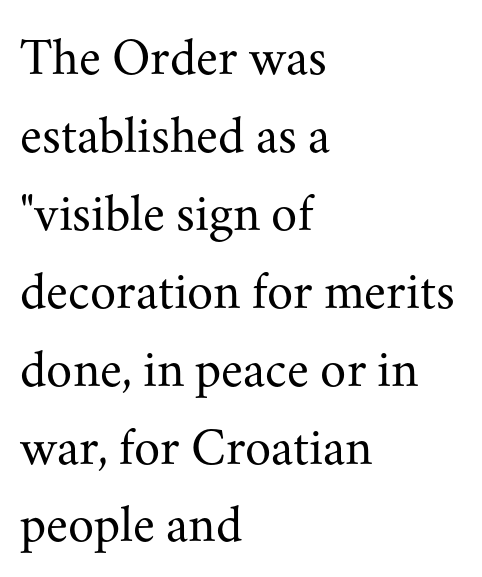
The image shows 53 px regular-weight serif type, upright; set left-aligned, normal line spacing (1.47x), normal letter spacing, not underlined; medium stroke contrast and a small x-height.
